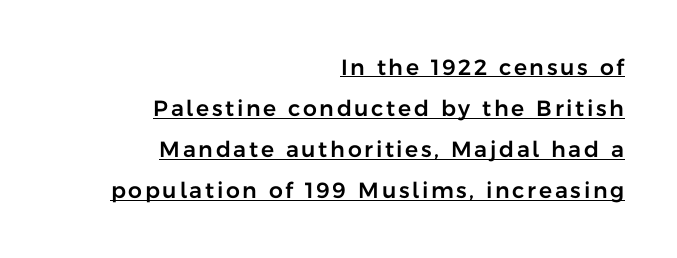
The image shows 22 px text type, upright; set right-aligned, line spacing 1.87x, underlined.
